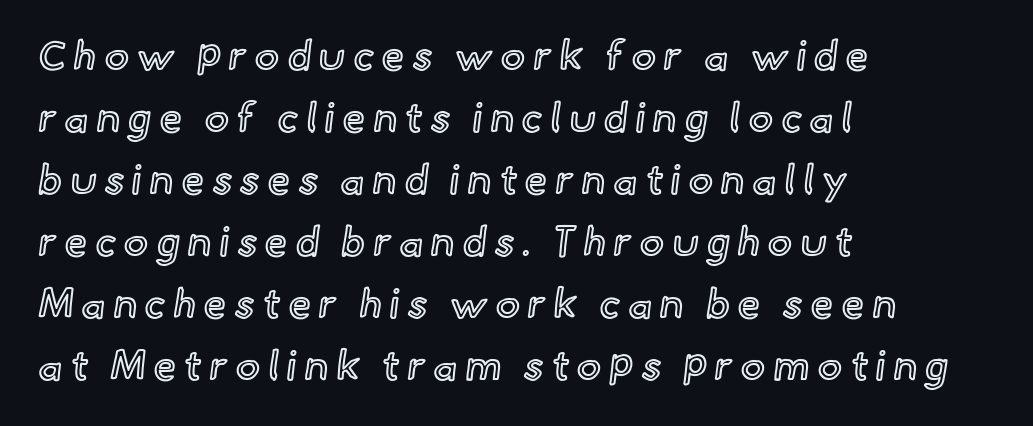
Q: Is the text italic (slanted)? A: Yes.
Q: Is the text underlined? A: No.
Q: How is the paragraph aligned? A: Left-aligned.
Q: Is the spacing between lines tight, normal or loose? A: Normal.
Q: Width (condensed, normal, or wide)? A: Normal.
Q: x-height? A: Small.
Q: Monospaced? A: No.
